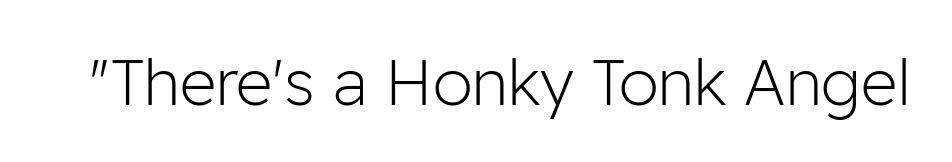
Underlining? Definitely not there. This sample has the flowing, uneven cadence of proportional lettering. Every character sits straight up, as roman type does. The cut favours lightness, reaching ordinary text weight at its darkest.
